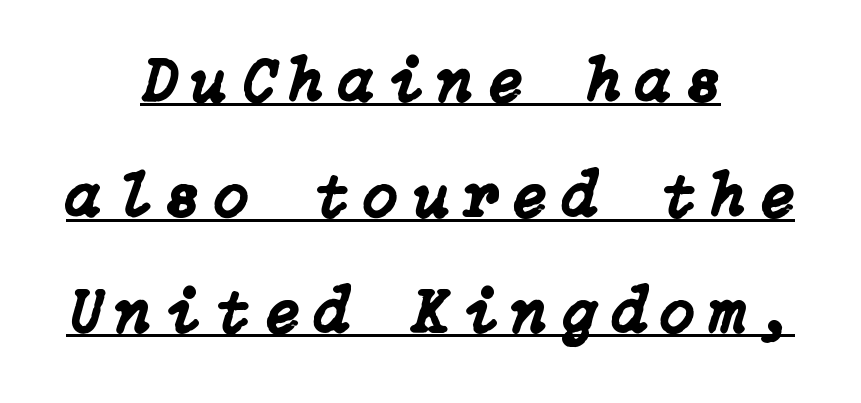
This is oblique type, the kind used for emphasis or titles. Compared with a flush-left layout, this one balances lines on the center instead. Compared with typical body copy, the letter spacing here is much looser. A typographer would call this underscored text.
